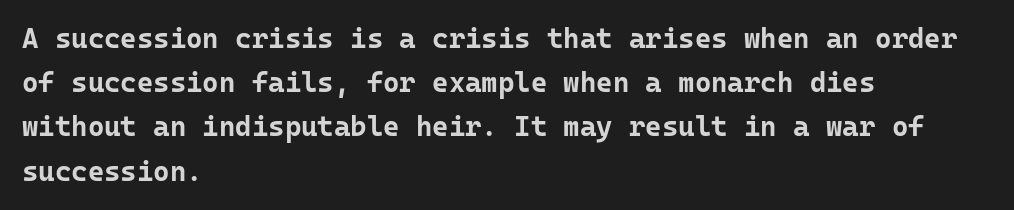
This rendering features lettering with no underline. A normal amount of white space separates one row of letters from the next. A student would call this left alignment; a typographer would say flush left, rag right. This sample uses an upright cut, with every glyph sitting square on the baseline.
